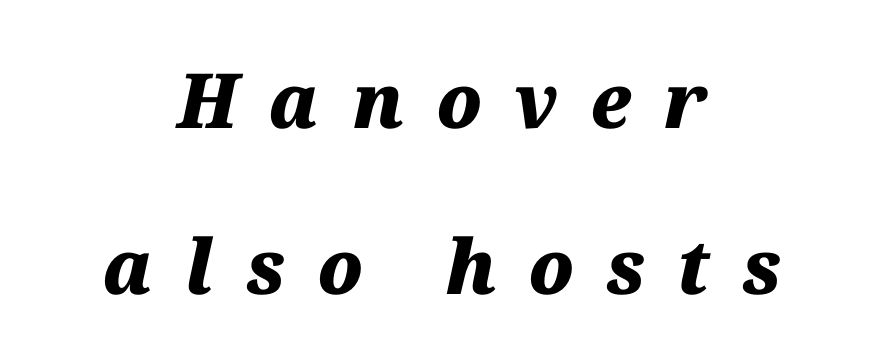
The image shows 76 px heavy type, italic (leaning right); set centered, loose line spacing (2.18x), unusually wide letter spacing (+0.42 em), not underlined; medium stroke contrast and a medium x-height.
